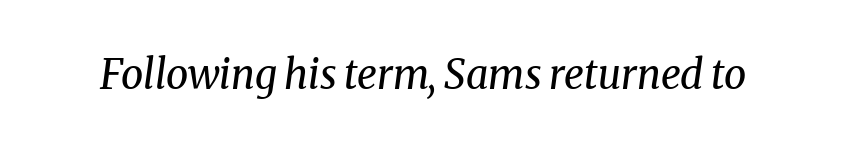
The image shows 40 px regular-weight serif type, italic (leaning right); set normal letter spacing, not underlined; medium stroke contrast and a medium x-height.
